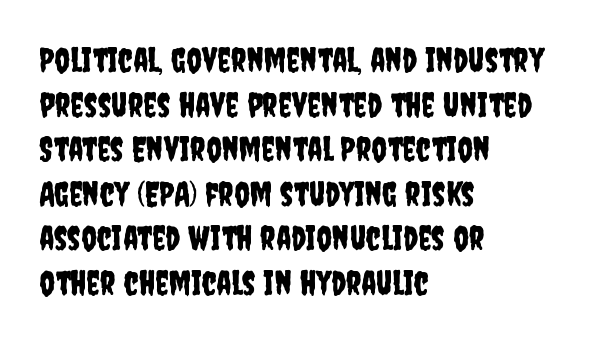
Q: Is the text italic (slanted)? A: No, it is upright.
Q: Is the typeface a serif or a sans-serif typeface? A: Sans-serif.
Q: Is the text underlined? A: No.
Q: How is the paragraph aligned? A: Left-aligned.
Q: Is the spacing between letters normal or unusually wide? A: Normal.
Q: Is the spacing between lines tight, normal or loose? A: Normal.
Q: Width (condensed, normal, or wide)? A: Condensed.
Q: Stroke contrast? A: Low.
Q: x-height? A: Large.
Q: Monospaced? A: No.
